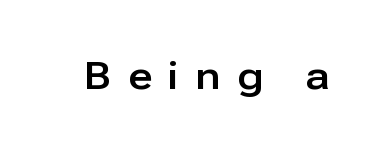
{"serif": "no", "italic": "no", "width": "normal", "stroke_contrast": "low", "x_height": "medium", "monospaced": "no", "underline": "no", "letter_spacing": "wide", "letter_spacing_em": 0.44, "glyph_px": 38}
